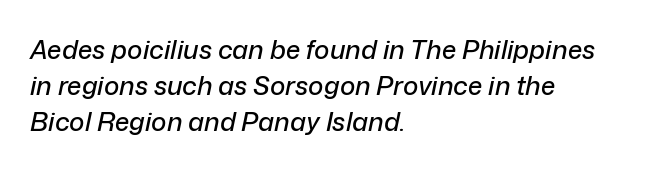
Q: Is the text italic (slanted)? A: Yes, it leans right by about 12 degrees.
Q: Is the text underlined? A: No.
Q: How is the paragraph aligned? A: Left-aligned.
Q: Is the spacing between letters normal or unusually wide? A: Normal.
Q: Is the spacing between lines tight, normal or loose? A: Normal.
